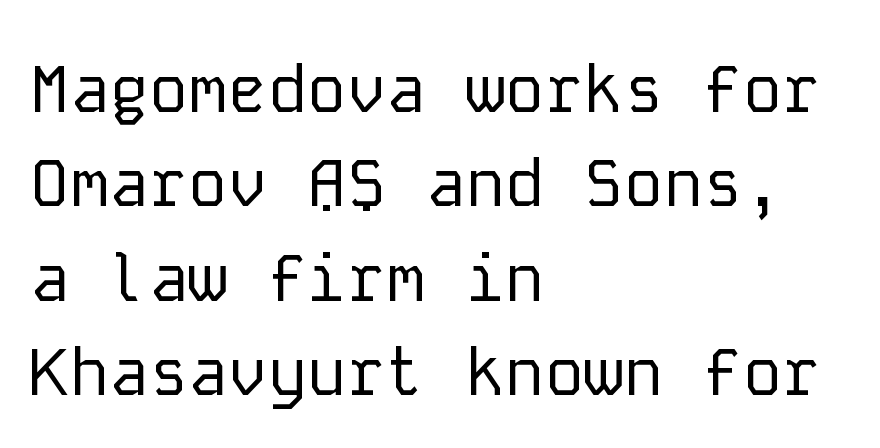
Q: Is the text bold? A: No.
Q: Is the text italic (slanted)? A: No, it is upright.
Q: Is the typeface a serif or a sans-serif typeface? A: Sans-serif.
Q: Is the text underlined? A: No.
Q: How is the paragraph aligned? A: Left-aligned.
Q: Is the spacing between letters normal or unusually wide? A: Normal.
Q: Is the spacing between lines tight, normal or loose? A: Normal.
Q: Width (condensed, normal, or wide)? A: Normal.
Q: Stroke contrast? A: Low.
Q: x-height? A: Medium.
Q: Monospaced? A: Yes.
